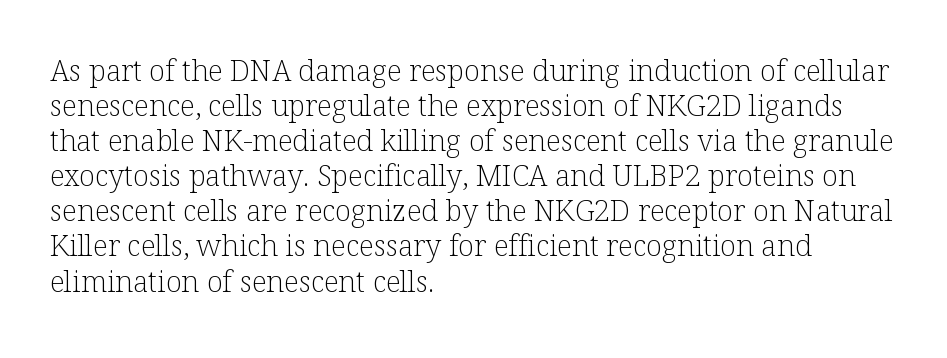
The image shows 29 px light serif type, upright; set left-aligned, line spacing 1.21x, normal letter spacing, not underlined; low stroke contrast and a medium x-height.
